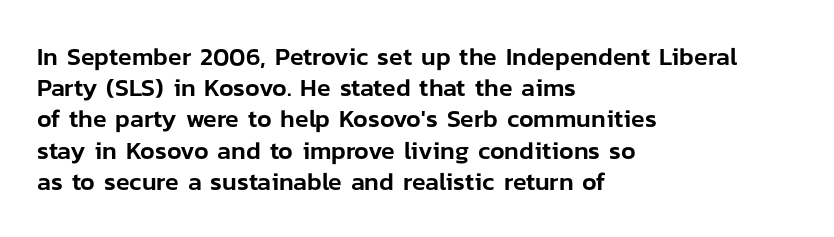
If you drew a line through each stem, it would be perfectly vertical. Leading: standard. The setting favours the left margin, as ordinary paragraphs usually do. Nobody touched the tracking dial on this one. Lines of text with bare space underneath.
